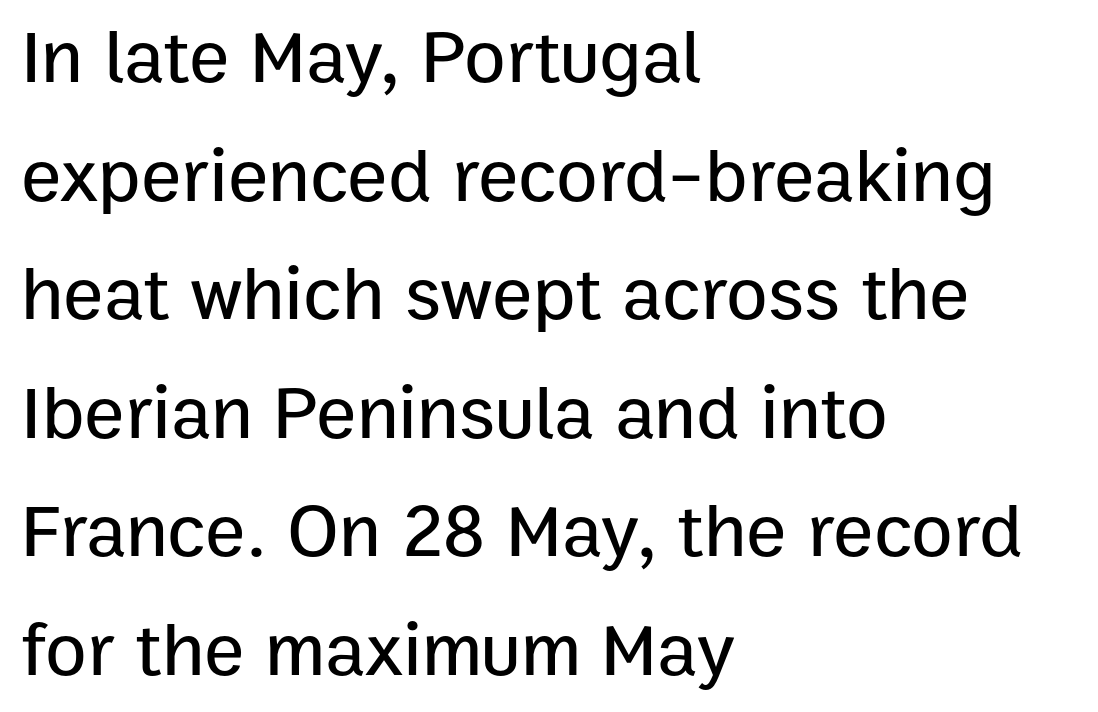
Do the characters align in a grid? No, the font is proportional. Characters follow at the spacing the type designer built in. Anything drawn beneath the words? Only blank space. Italic? Not at all — the glyphs are vertical. Teacher's note: observe the even left margin — that is flush-left alignment. In terms of leading, this rendering sits right in the middle.
